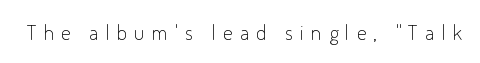
{"italic": "no", "bold": "no", "underline": "no", "letter_spacing": "wide", "letter_spacing_em": 0.35, "glyph_px": 21}
